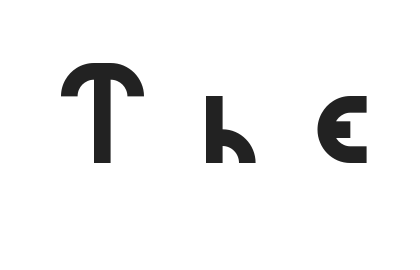
The image shows 79 px wide sans-serif type, upright; set unusually wide letter spacing (+0.47 em), not underlined; low stroke contrast and a medium x-height.
